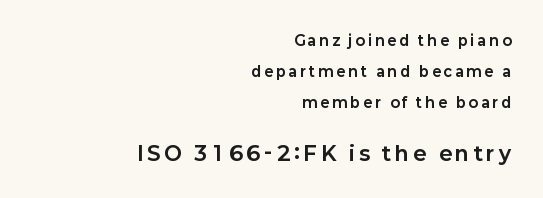
{"italic": "no", "bold": "yes", "underline": "no", "align": "right", "line_spacing": "loose", "line_spacing_ratio": 2.22, "letter_spacing": "wide", "letter_spacing_em": 0.21, "larger_block": "second", "size_ratio": 1.43, "glyph_px": 20}
